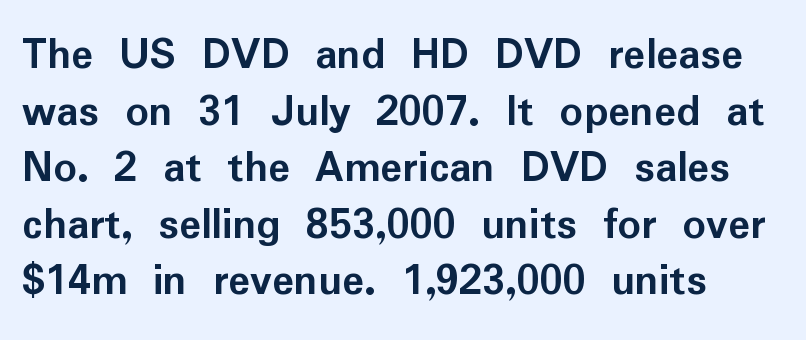
Q: Is the text bold? A: Yes.
Q: Is the text italic (slanted)? A: No, it is upright.
Q: Is the typeface a serif or a sans-serif typeface? A: Sans-serif.
Q: Is the text underlined? A: No.
Q: How is the paragraph aligned? A: Left-aligned.
Q: Is the spacing between letters normal or unusually wide? A: Normal.
Q: Width (condensed, normal, or wide)? A: Normal.
Q: Stroke contrast? A: Low.
Q: x-height? A: Medium.
Q: Monospaced? A: No.
